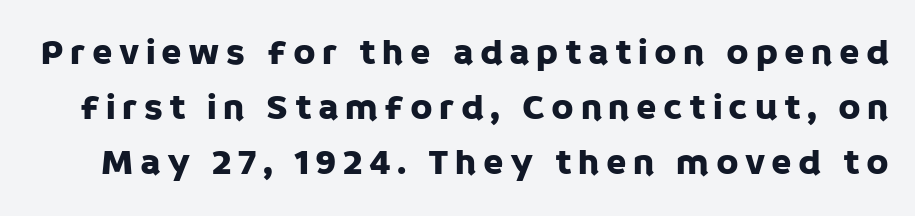
Q: Is the text italic (slanted)? A: No, it is upright.
Q: Is the typeface a serif or a sans-serif typeface? A: Sans-serif.
Q: Is the text underlined? A: No.
Q: Is the spacing between lines tight, normal or loose? A: Normal.
Q: Width (condensed, normal, or wide)? A: Normal.
Q: Stroke contrast? A: Low.
Q: x-height? A: Large.
Q: Monospaced? A: No.
